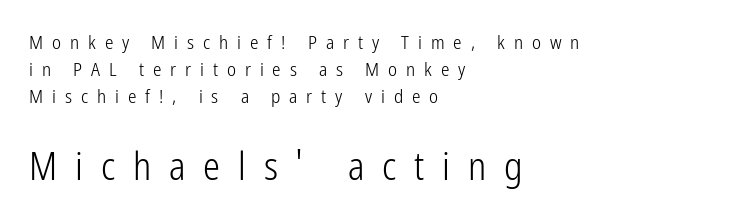
{"serif": "no", "italic": "no", "bold": "no", "weight": "light", "width": "condensed", "stroke_contrast": "low", "x_height": "medium", "monospaced": "no", "underline": "no", "align": "left", "line_spacing": "normal", "line_spacing_ratio": 1.43, "letter_spacing": "wide", "letter_spacing_em": 0.47, "larger_block": "second", "size_ratio": 2.0, "glyph_px": 38}
